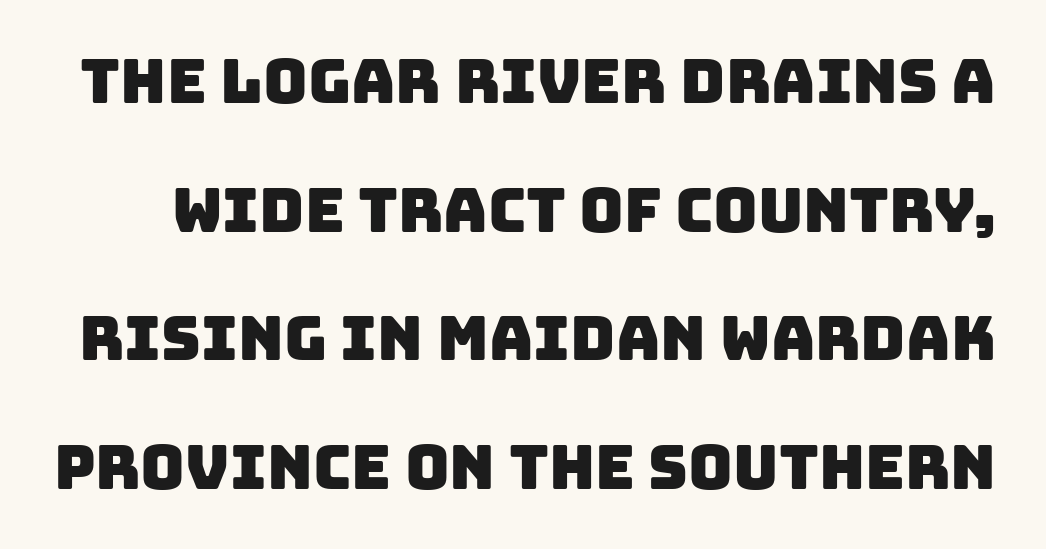
Think of a printed novel: that variable character pitch is what you see here. Characters follow at the spacing the type designer built in. Classification — sans serif. Quick note: underline off.
